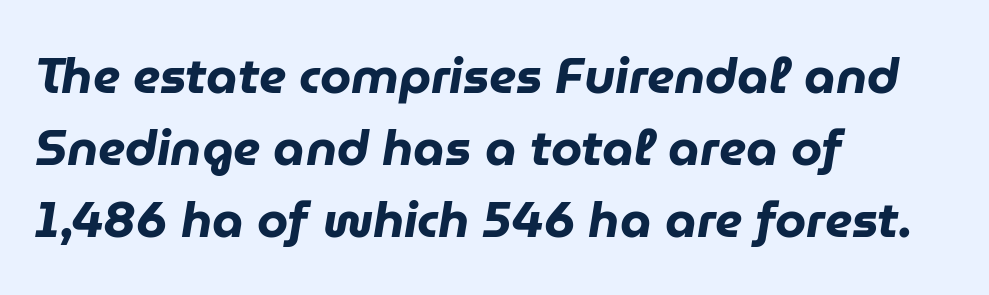
Q: Is the text bold? A: Yes.
Q: Is the text italic (slanted)? A: Yes, it leans right by about 9 degrees.
Q: Is the text underlined? A: No.
Q: How is the paragraph aligned? A: Left-aligned.
Q: Is the spacing between letters normal or unusually wide? A: Normal.
Q: Is the spacing between lines tight, normal or loose? A: Normal.
Q: Width (condensed, normal, or wide)? A: Normal.
Q: Stroke contrast? A: Low.
Q: x-height? A: Medium.
Q: Monospaced? A: No.
